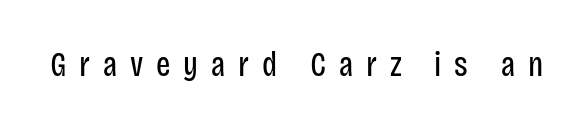
The image shows 34 px regular-weight, condensed sans-serif type, upright; set unusually wide letter spacing (+0.38 em), not underlined; low stroke contrast and a large x-height.
